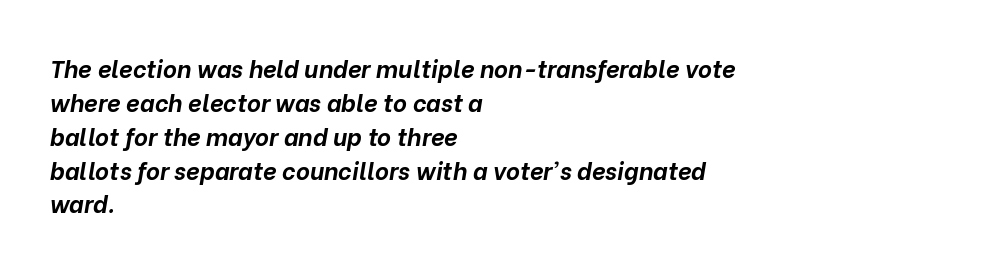
The image shows 24 px bold type, italic (leaning right); set left-aligned, normal line spacing (1.41x), normal letter spacing, not underlined.
